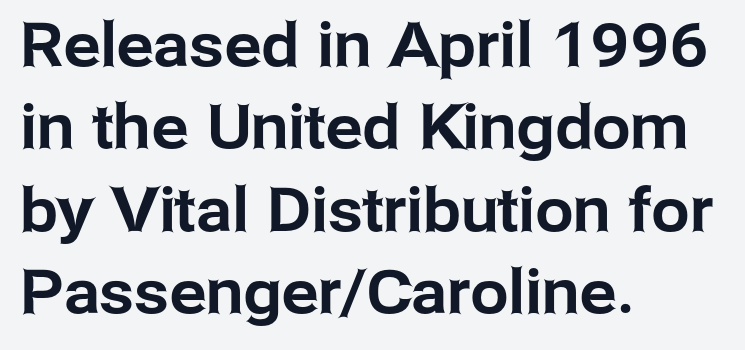
The image shows 61 px sans-serif type, upright; set left-aligned, normal line spacing (1.35x), normal letter spacing, not underlined; low stroke contrast and a medium x-height.
